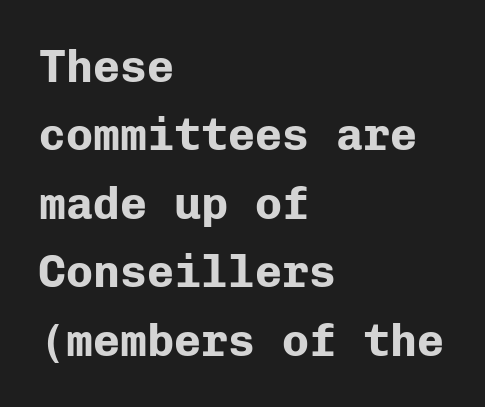
Q: Is the text bold? A: Yes.
Q: Is the text italic (slanted)? A: No, it is upright.
Q: Is the typeface a serif or a sans-serif typeface? A: Sans-serif.
Q: Is the text underlined? A: No.
Q: How is the paragraph aligned? A: Left-aligned.
Q: Is the spacing between letters normal or unusually wide? A: Normal.
Q: Is the spacing between lines tight, normal or loose? A: Normal.
Q: Width (condensed, normal, or wide)? A: Normal.
Q: Stroke contrast? A: Low.
Q: x-height? A: Medium.
Q: Monospaced? A: Yes.
